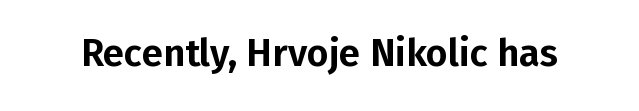
{"serif": "no", "italic": "no", "width": "normal", "stroke_contrast": "low", "x_height": "medium", "monospaced": "no", "underline": "no", "letter_spacing": "normal", "letter_spacing_em": 0.0, "glyph_px": 38}
